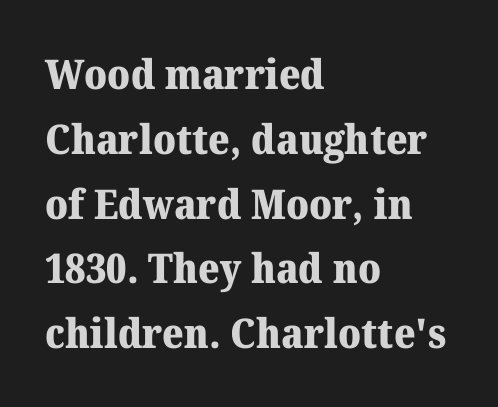
Q: Is the text bold? A: Yes.
Q: Is the text italic (slanted)? A: No, it is upright.
Q: Is the typeface a serif or a sans-serif typeface? A: Serif.
Q: Is the text underlined? A: No.
Q: How is the paragraph aligned? A: Left-aligned.
Q: Is the spacing between letters normal or unusually wide? A: Normal.
Q: Is the spacing between lines tight, normal or loose? A: Normal.
Q: Width (condensed, normal, or wide)? A: Normal.
Q: Stroke contrast? A: Medium.
Q: x-height? A: Medium.
Q: Monospaced? A: No.
